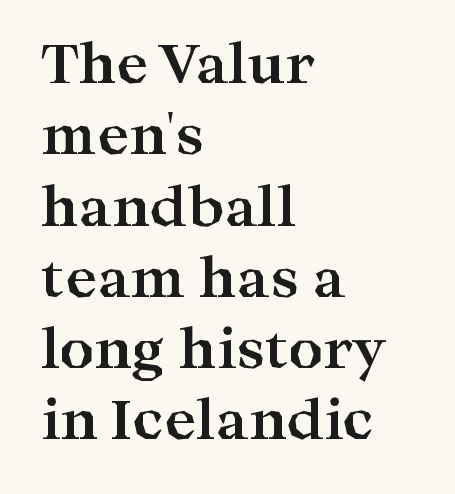
{"serif": "yes", "italic": "no", "bold": "yes", "weight": "bold", "width": "wide", "stroke_contrast": "high", "x_height": "medium", "monospaced": "no", "underline": "no", "align": "left", "line_spacing": "normal", "line_spacing_ratio": 1.32, "letter_spacing": "normal", "letter_spacing_em": 0.0, "glyph_px": 54}
